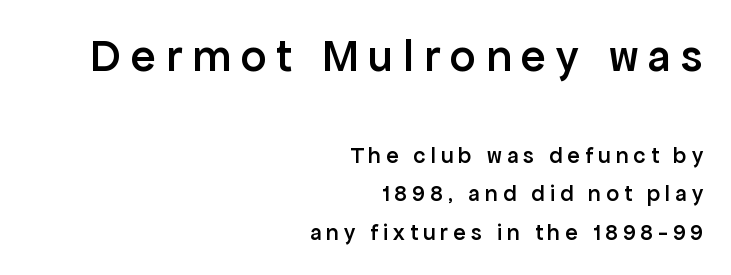
Q: Is the text bold? A: Semi-bold.
Q: Is the text italic (slanted)? A: No, it is upright.
Q: Is the typeface a serif or a sans-serif typeface? A: Sans-serif.
Q: Is the text underlined? A: No.
Q: How is the paragraph aligned? A: Right-aligned.
Q: Is the spacing between letters normal or unusually wide? A: Unusually wide.
Q: Is the spacing between lines tight, normal or loose? A: Normal.
Q: Which block of text is set in a larger size, the first (top) or the second (bottom)? A: The first (top) one.
Q: Width (condensed, normal, or wide)? A: Normal.
Q: Stroke contrast? A: Low.
Q: x-height? A: Medium.
Q: Monospaced? A: No.
